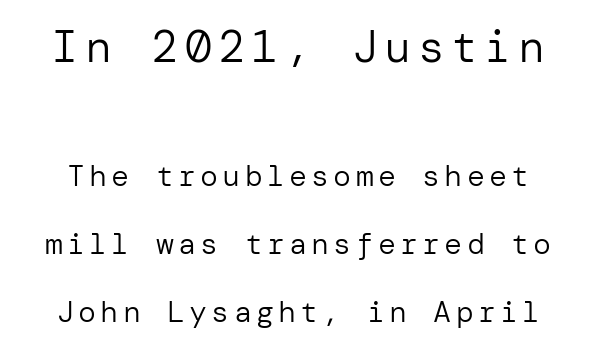
Grotesque or geometric, the face here clearly has no serifs. The letters stand upright; this is a roman face. The letters in the upper block stand taller than those in the block below. A bare baseline throughout the passage.
